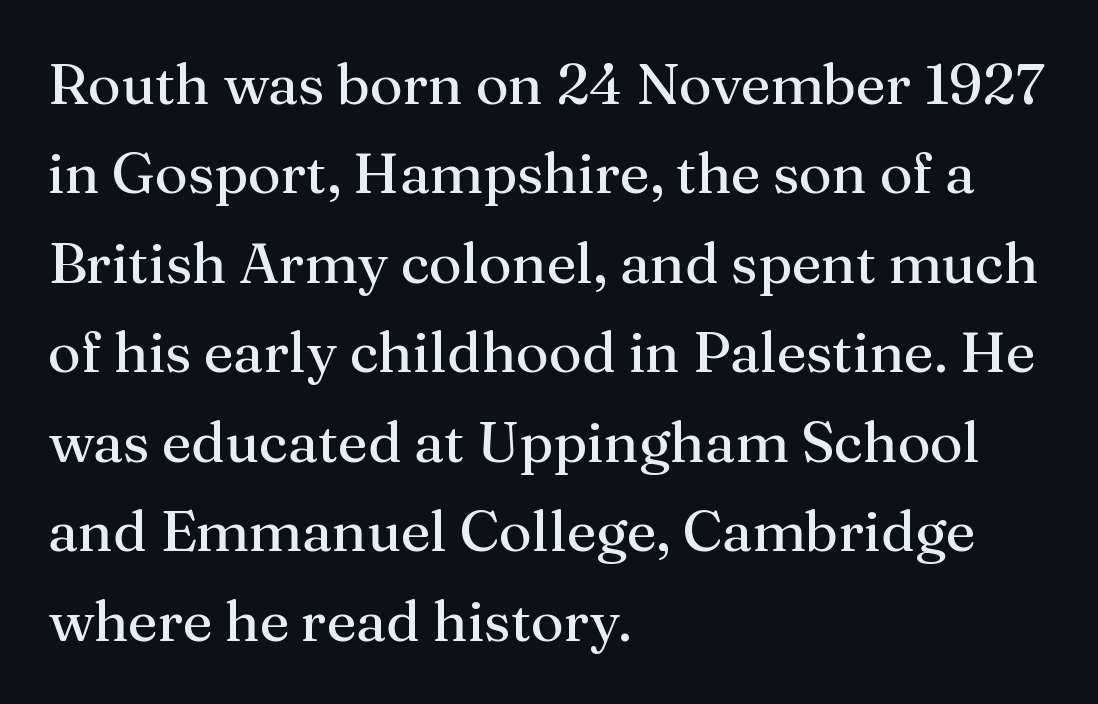
Q: Is the text bold? A: No.
Q: Is the text italic (slanted)? A: No, it is upright.
Q: Is the typeface a serif or a sans-serif typeface? A: Serif.
Q: Is the text underlined? A: No.
Q: How is the paragraph aligned? A: Left-aligned.
Q: Is the spacing between letters normal or unusually wide? A: Normal.
Q: Is the spacing between lines tight, normal or loose? A: Normal.
Q: Width (condensed, normal, or wide)? A: Normal.
Q: Stroke contrast? A: Medium.
Q: x-height? A: Medium.
Q: Monospaced? A: No.
